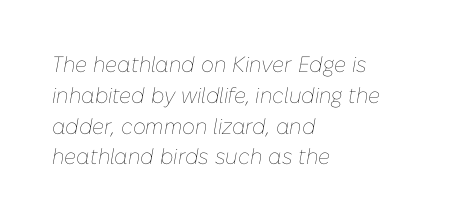
Q: Is the text bold? A: No.
Q: Is the text italic (slanted)? A: Yes, it leans right by about 10 degrees.
Q: Is the text underlined? A: No.
Q: How is the paragraph aligned? A: Left-aligned.
Q: Is the spacing between letters normal or unusually wide? A: Normal.
Q: Is the spacing between lines tight, normal or loose? A: Normal.
